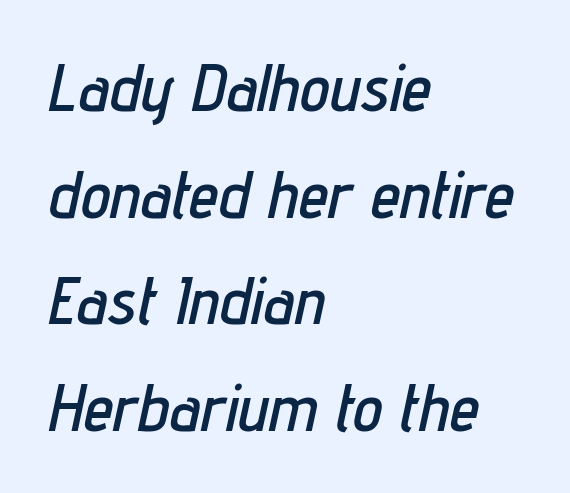
The image shows 67 px condensed type, italic (leaning right); set left-aligned, normal line spacing (1.59x), normal letter spacing, not underlined; low stroke contrast and a medium x-height.
